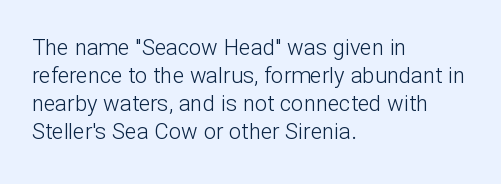
The image shows 22 px text type, upright; set left-aligned, normal line spacing (1.28x), normal letter spacing, not underlined.
